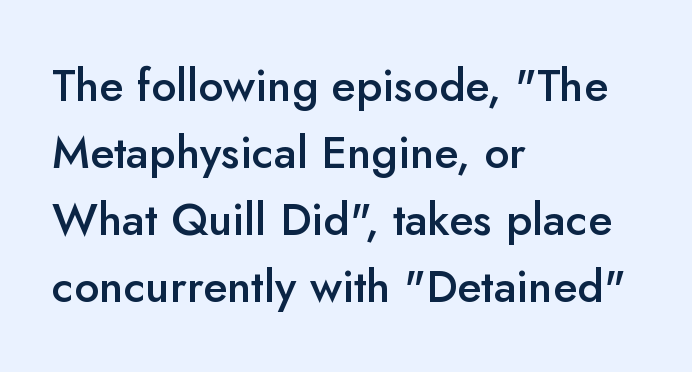
The axis of the letterforms is exactly vertical. Does extra space separate the letters? No, they use regular spacing. The rendering shows plain stroke endings on the letterforms — a sans-serif design. These lines are set flush left with a ragged right edge. Normally led — the rows are evenly, conventionally spaced.
